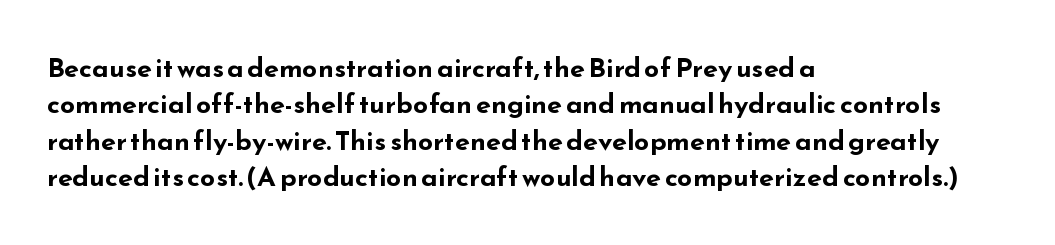
The image shows 27 px bold type, upright; set left-aligned, normal line spacing (1.35x), normal letter spacing, not underlined.
